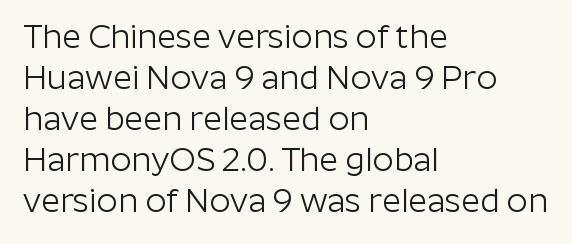
{"serif": "no", "italic": "no", "bold": "no", "weight": "light", "width": "normal", "stroke_contrast": "low", "x_height": "medium", "monospaced": "no", "underline": "no", "align": "left", "line_spacing_ratio": 1.24, "letter_spacing": "normal", "letter_spacing_em": 0.0, "glyph_px": 33}
